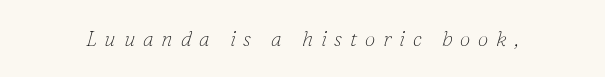
{"italic": "yes", "lean": "right", "slant_degrees": 16, "bold": "no", "underline": "no", "letter_spacing": "wide", "letter_spacing_em": 0.37, "glyph_px": 21}
